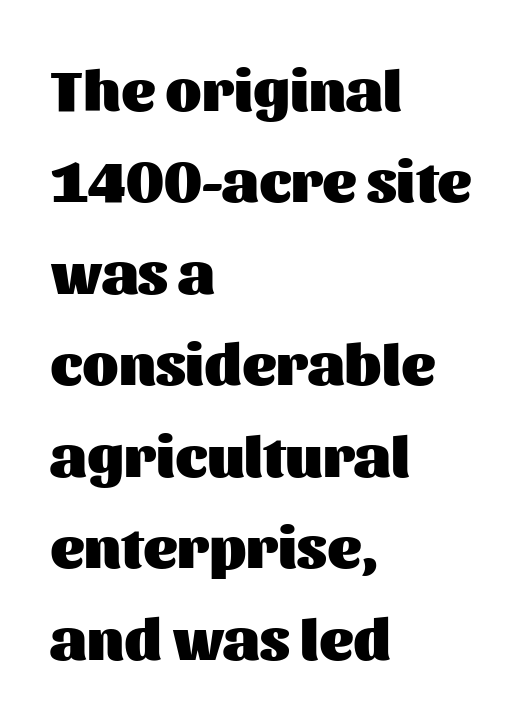
How would I describe the line gaps? Plain and ordinary. If you drew a ruler down the left edge, every line would touch it. The specimen reads as upright at a glance. A typesetter would call this proportional, since set widths differ per character. The face used here is a sans, in the tradition of grotesques and geometrics.
